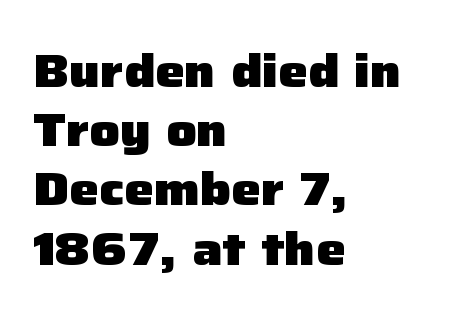
The image shows 47 px heavy sans-serif type, upright; set left-aligned, normal line spacing (1.26x), normal letter spacing, not underlined; low stroke contrast and a medium x-height.
